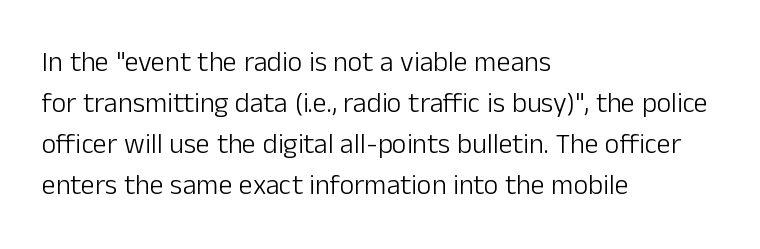
{"serif": "no", "italic": "no", "bold": "no", "weight": "light", "width": "normal", "stroke_contrast": "low", "x_height": "medium", "monospaced": "no", "underline": "no", "align": "left", "line_spacing": "normal", "line_spacing_ratio": 1.47, "letter_spacing": "normal", "letter_spacing_em": 0.0, "glyph_px": 28}
